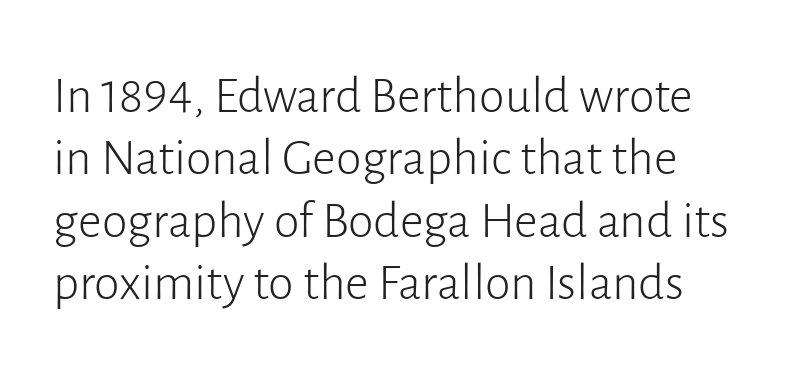
Q: Is the text bold? A: No.
Q: Is the text italic (slanted)? A: No, it is upright.
Q: Is the typeface a serif or a sans-serif typeface? A: Sans-serif.
Q: Is the text underlined? A: No.
Q: Is the spacing between letters normal or unusually wide? A: Normal.
Q: Width (condensed, normal, or wide)? A: Normal.
Q: Stroke contrast? A: Low.
Q: x-height? A: Medium.
Q: Monospaced? A: No.
